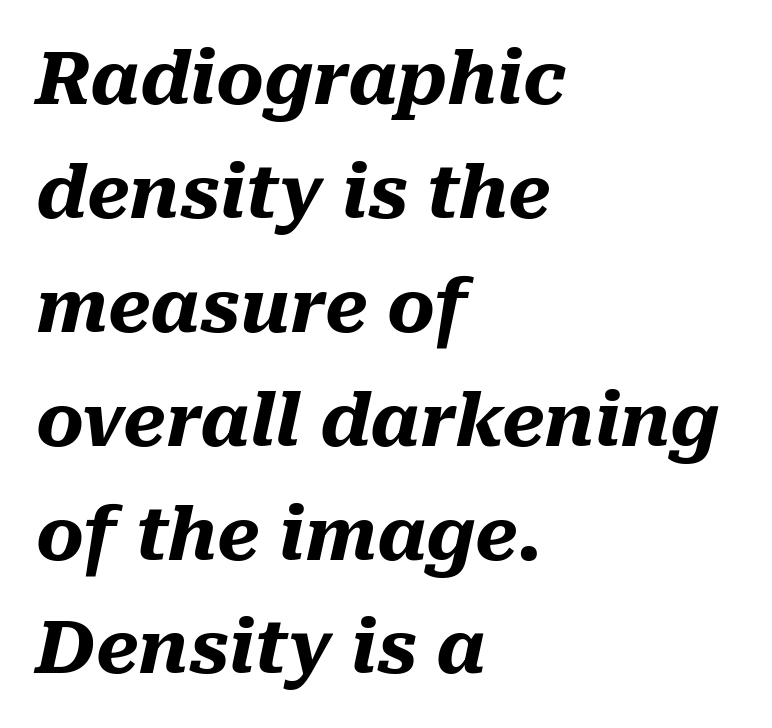
{"italic": "yes", "lean": "right", "slant_degrees": 10, "bold": "yes", "weight": "heavy", "width": "normal", "stroke_contrast": "medium", "x_height": "medium", "monospaced": "no", "underline": "no", "align": "left", "line_spacing": "normal", "line_spacing_ratio": 1.56, "letter_spacing": "normal", "letter_spacing_em": 0.0, "glyph_px": 73}
